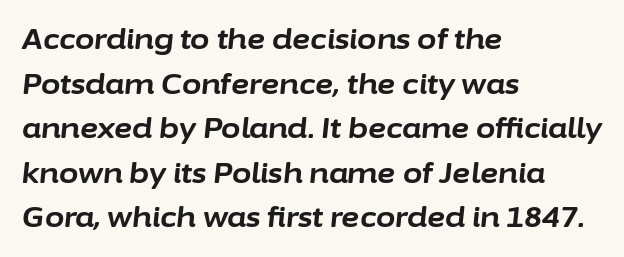
There's an unmistakable incline to the writing here. Inter-character spacing is left at the font's built-in metrics. One glance says typical: line gaps are just what's usual. Glance below the letters and you will spot only blank space. Horizontally, the lines are justified to the leading edge only.
